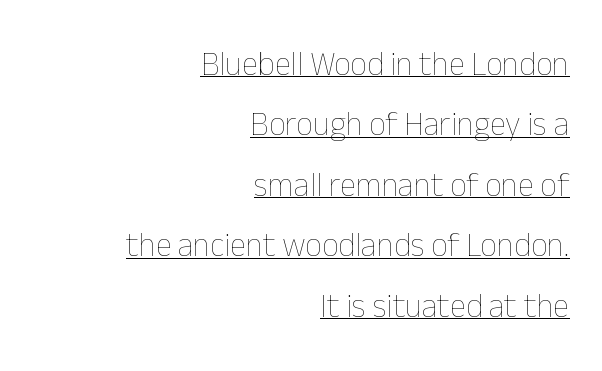
The image shows 33 px thin type, upright; set right-aligned, line spacing 1.83x, normal letter spacing, underlined; low stroke contrast and a medium x-height.
